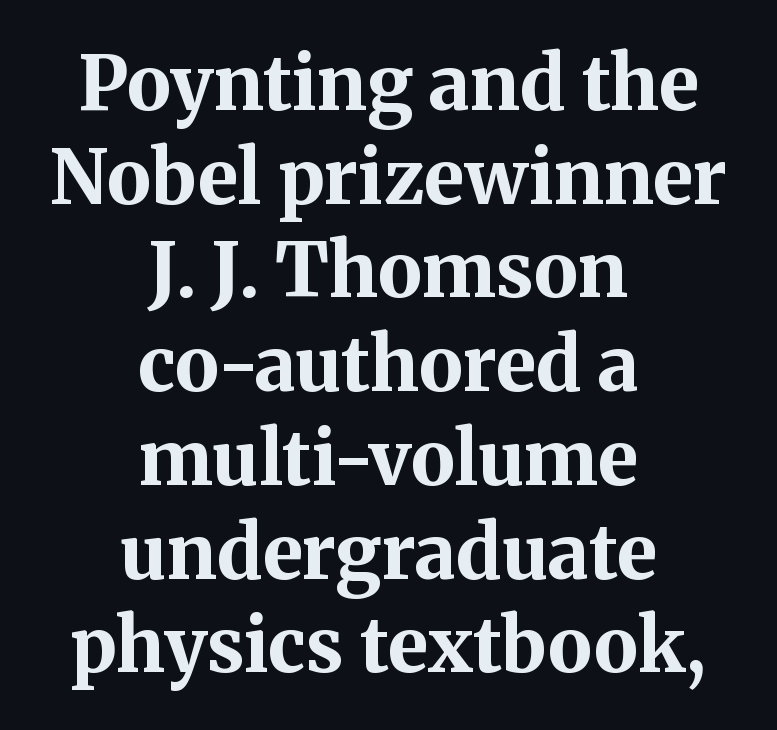
{"serif": "yes", "italic": "no", "bold": "yes", "weight": "bold", "width": "normal", "stroke_contrast": "medium", "x_height": "medium", "monospaced": "no", "underline": "no", "align": "center", "line_spacing": "normal", "line_spacing_ratio": 1.25, "letter_spacing": "normal", "letter_spacing_em": 0.0, "glyph_px": 75}
